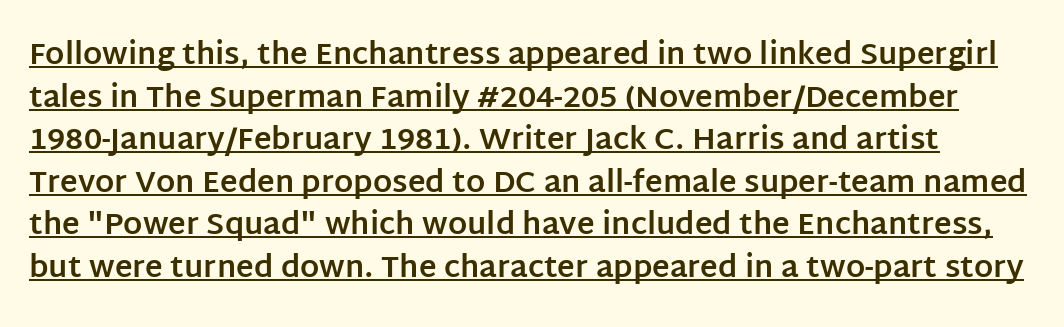
Q: Is the text bold? A: Yes.
Q: Is the text italic (slanted)? A: No, it is upright.
Q: Is the typeface a serif or a sans-serif typeface? A: Sans-serif.
Q: Is the text underlined? A: Yes.
Q: Is the spacing between letters normal or unusually wide? A: Normal.
Q: Is the spacing between lines tight, normal or loose? A: Normal.
Q: Width (condensed, normal, or wide)? A: Normal.
Q: Stroke contrast? A: Low.
Q: x-height? A: Large.
Q: Monospaced? A: No.
